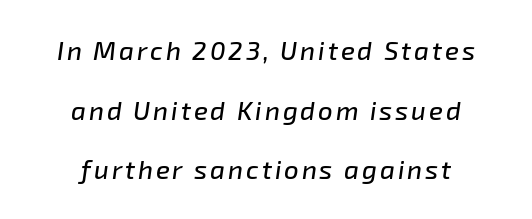
{"italic": "yes", "lean": "right", "slant_degrees": 8, "underline": "no", "align": "center", "line_spacing": "loose", "line_spacing_ratio": 2.29, "glyph_px": 26}
